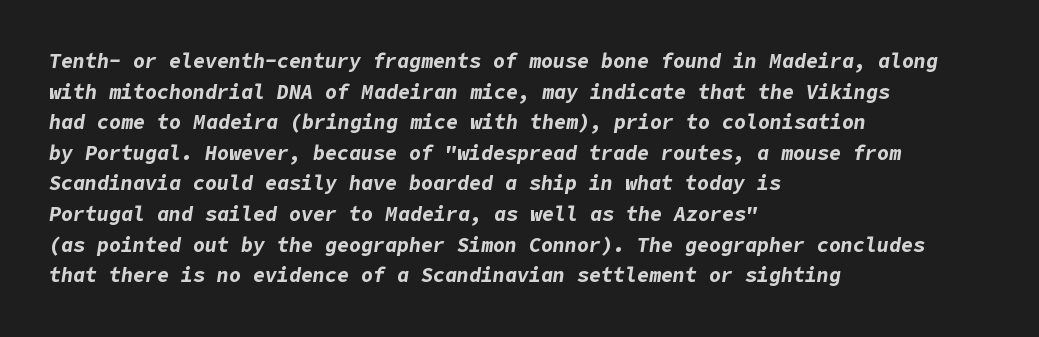
What's the leading like? Ordinary, nothing unusual. The area under the type is left untouched. Is the letter spacing exaggerated? No — it looks like the ordinary default. The text carries the slant typical of an italic or oblique font. Strokes here are thick enough to call this a true bold. Where is the straight margin? On the left.
